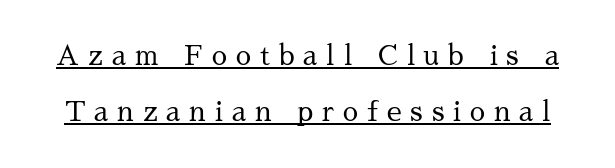
Q: Is the text bold? A: No.
Q: Is the text italic (slanted)? A: No, it is upright.
Q: Is the text underlined? A: Yes.
Q: Is the spacing between letters normal or unusually wide? A: Unusually wide.
Q: Is the spacing between lines tight, normal or loose? A: Loose.
